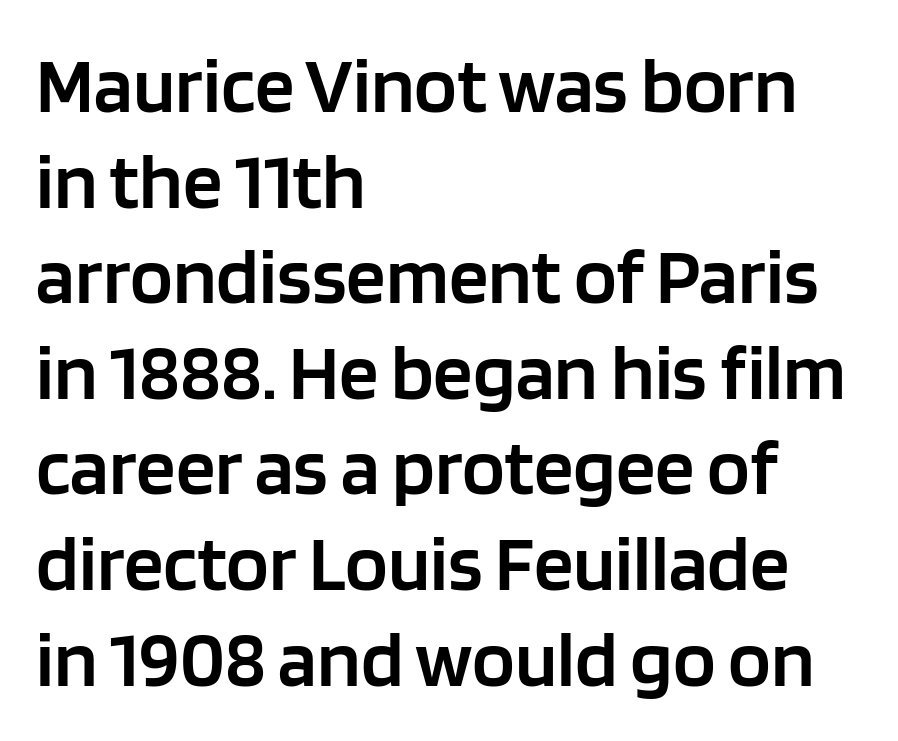
The image shows 79 px semibold sans-serif type, upright; set left-aligned, line spacing 1.21x, normal letter spacing, not underlined; low stroke contrast and a large x-height.
